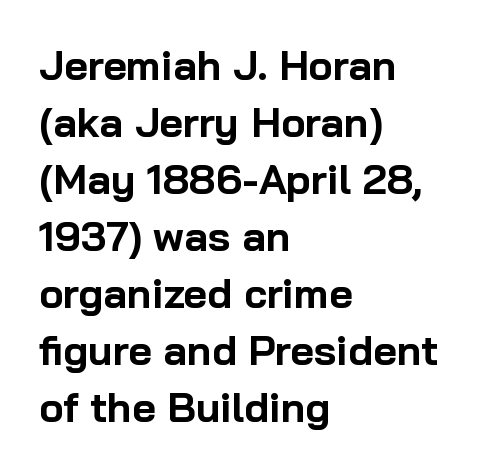
Q: Is the text bold? A: Yes.
Q: Is the text italic (slanted)? A: No, it is upright.
Q: Is the typeface a serif or a sans-serif typeface? A: Sans-serif.
Q: Is the text underlined? A: No.
Q: How is the paragraph aligned? A: Left-aligned.
Q: Is the spacing between letters normal or unusually wide? A: Normal.
Q: Is the spacing between lines tight, normal or loose? A: Normal.
Q: Width (condensed, normal, or wide)? A: Normal.
Q: Stroke contrast? A: Low.
Q: x-height? A: Medium.
Q: Monospaced? A: No.
